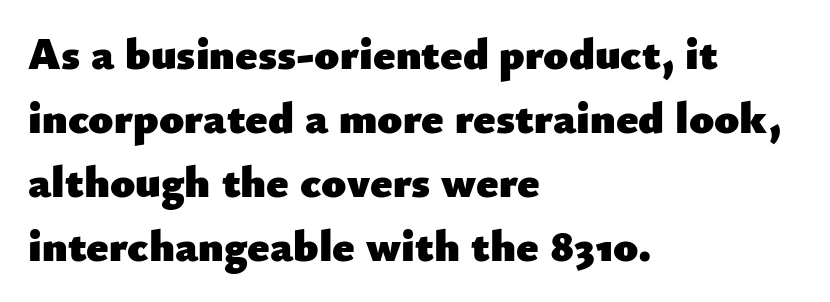
{"serif": "no", "italic": "no", "bold": "yes", "weight": "heavy", "width": "normal", "stroke_contrast": "low", "x_height": "small", "monospaced": "no", "underline": "no", "align": "left", "line_spacing": "normal", "line_spacing_ratio": 1.42, "letter_spacing": "normal", "letter_spacing_em": 0.0, "glyph_px": 45}
